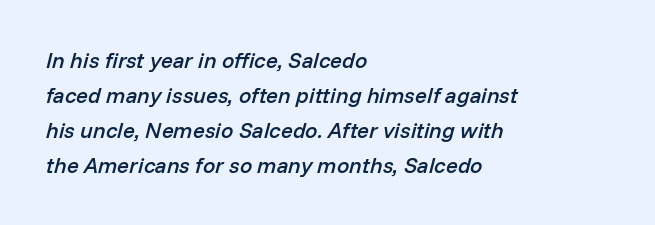
Q: Is the text bold? A: Semi-bold.
Q: Is the text italic (slanted)? A: Yes, it leans right by about 14 degrees.
Q: Is the text underlined? A: No.
Q: How is the paragraph aligned? A: Left-aligned.
Q: Is the spacing between letters normal or unusually wide? A: Normal.
Q: Is the spacing between lines tight, normal or loose? A: Normal.
